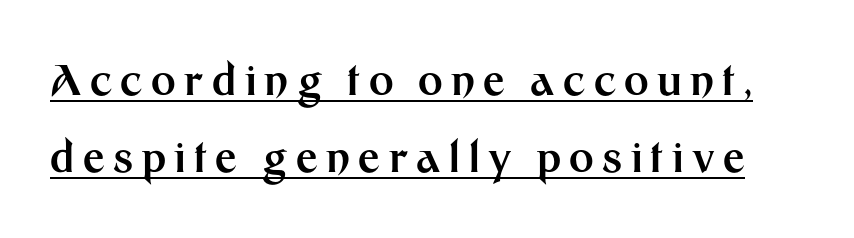
The image shows 42 px bold sans-serif type, upright; set line spacing 1.84x, unusually wide letter spacing (+0.2 em), underlined; medium stroke contrast and a medium x-height.
